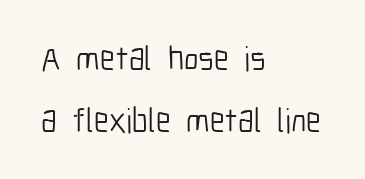
The image shows 34 px light, condensed sans-serif type, upright; set left-aligned, line spacing 1.81x, normal letter spacing, not underlined; low stroke contrast and a medium x-height.
